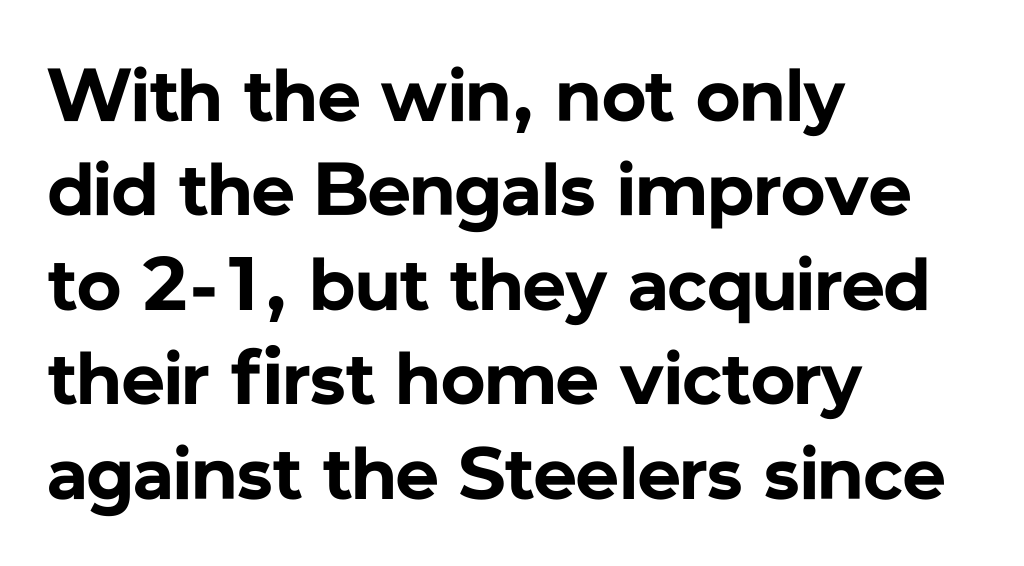
Q: Is the text bold? A: Yes.
Q: Is the text italic (slanted)? A: No, it is upright.
Q: Is the typeface a serif or a sans-serif typeface? A: Sans-serif.
Q: Is the text underlined? A: No.
Q: How is the paragraph aligned? A: Left-aligned.
Q: Is the spacing between letters normal or unusually wide? A: Normal.
Q: Is the spacing between lines tight, normal or loose? A: Normal.
Q: Width (condensed, normal, or wide)? A: Normal.
Q: Stroke contrast? A: Low.
Q: x-height? A: Medium.
Q: Monospaced? A: No.
